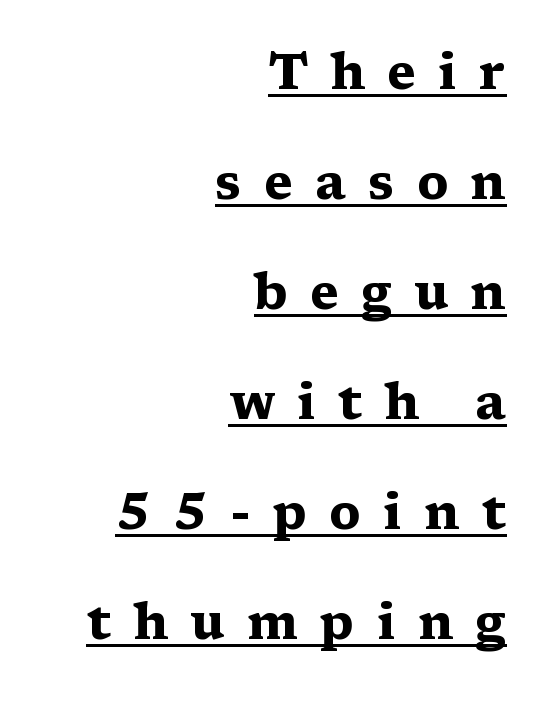
{"serif": "yes", "italic": "no", "bold": "yes", "weight": "heavy", "width": "wide", "stroke_contrast": "medium", "x_height": "medium", "monospaced": "no", "underline": "yes", "align": "right", "line_spacing": "loose", "line_spacing_ratio": 2.2, "letter_spacing": "wide", "letter_spacing_em": 0.44, "glyph_px": 50}
